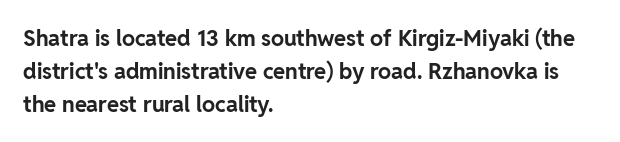
The image shows 22 px bold type, upright; set left-aligned, normal line spacing (1.5x), normal letter spacing, not underlined.
